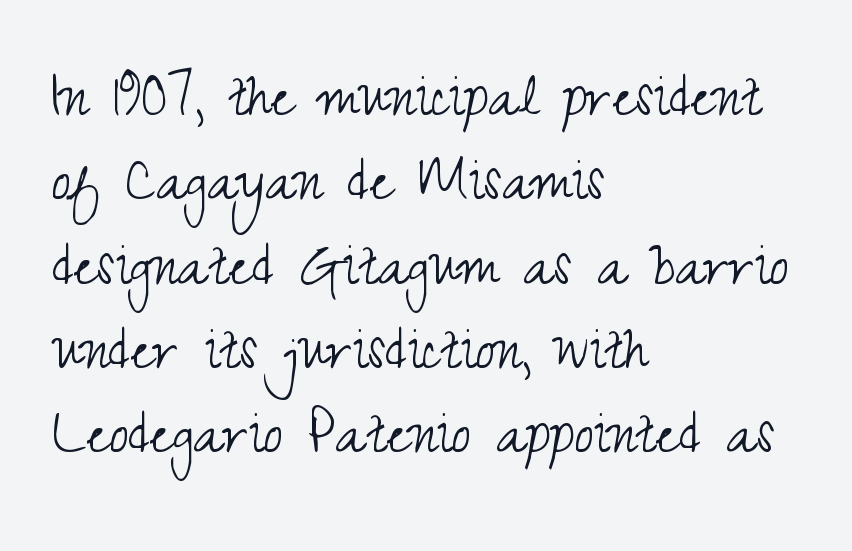
The image shows 68 px light, condensed sans-serif type, upright; set left-aligned, line spacing 1.24x, normal letter spacing, not underlined; medium stroke contrast and a small x-height.
